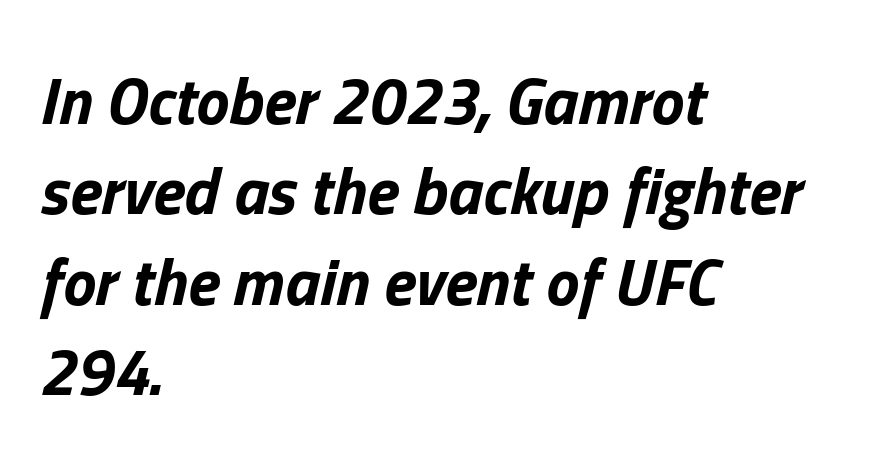
The image shows 66 px bold type, italic (leaning right); set left-aligned, normal line spacing (1.37x), normal letter spacing, not underlined; low stroke contrast and a medium x-height.
